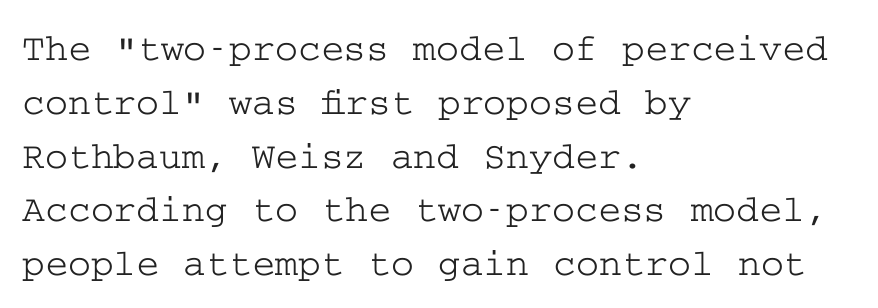
The image shows 39 px wide serif type, upright; set left-aligned, normal line spacing (1.38x), normal letter spacing, not underlined; low stroke contrast and a medium x-height.
